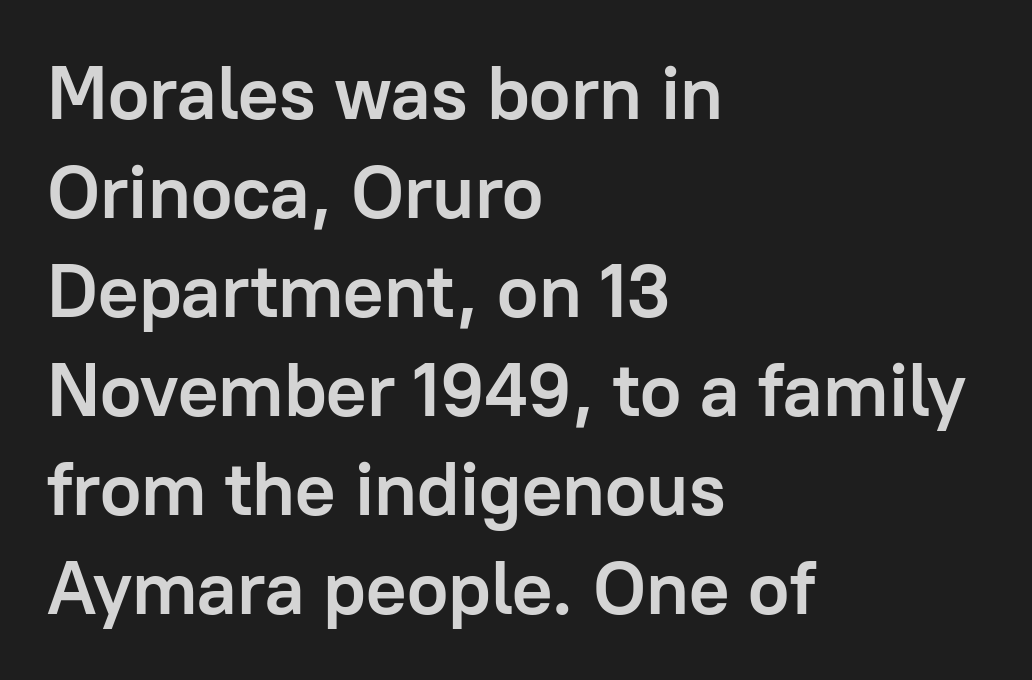
Honestly, there is no underline to notice here at all. Regular leading. Note the varied advance widths — an 'i' is clearly narrower than an 'm'. You'd pick this weight for a headline — it's a proper bold. Characters follow at the spacing the type designer built in. Alignment: flush left.
